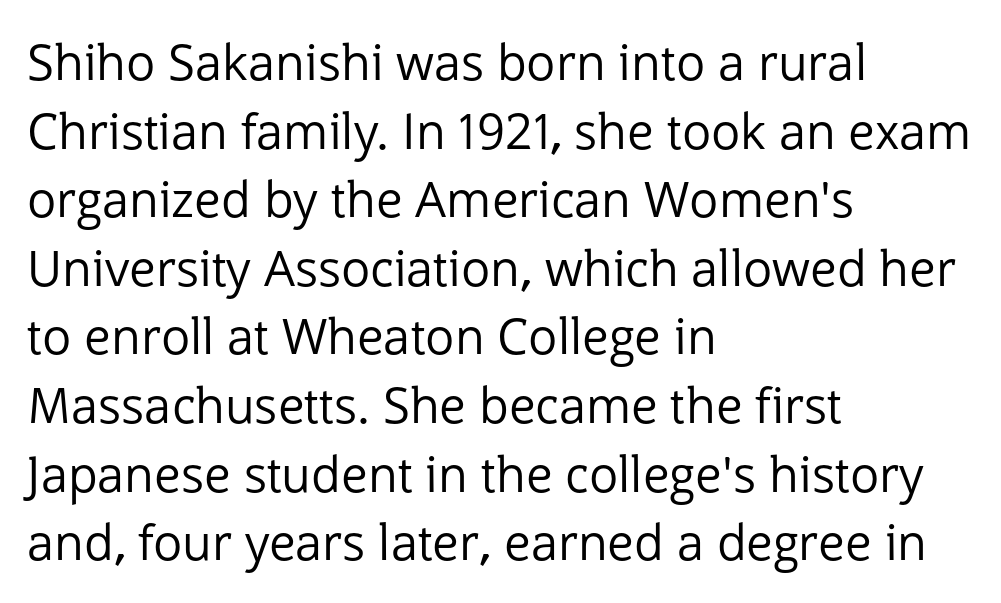
{"serif": "no", "italic": "no", "bold": "no", "weight": "regular", "width": "normal", "stroke_contrast": "low", "x_height": "medium", "monospaced": "no", "underline": "no", "align": "left", "line_spacing": "normal", "line_spacing_ratio": 1.4, "letter_spacing": "normal", "letter_spacing_em": 0.0, "glyph_px": 49}
